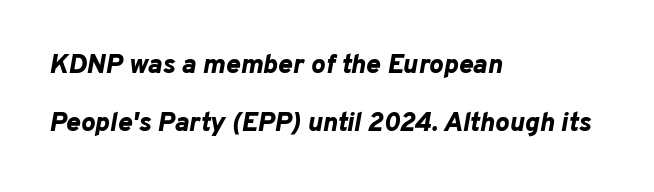
The image shows 27 px bold type, italic (leaning right); set left-aligned, loose line spacing (2.16x), normal letter spacing, not underlined.
